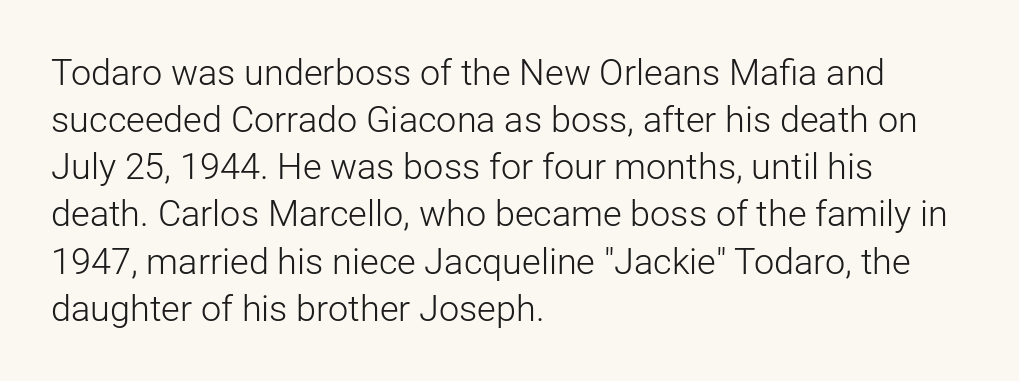
Quick note: underline off. Posture: vertical. Looks like regular typesetting: each glyph gets only the width it needs. Stroke thickness stays within the range of a standard reading face or lighter.
